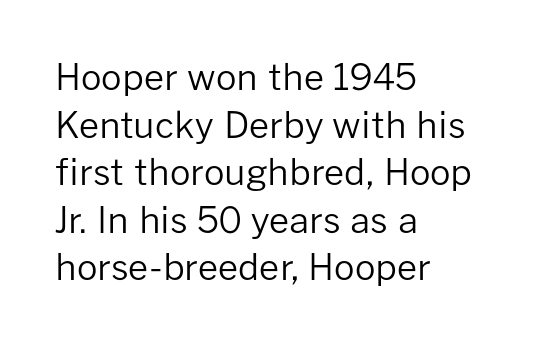
The image shows 36 px regular-weight sans-serif type, upright; set left-aligned, normal line spacing (1.32x), normal letter spacing, not underlined; low stroke contrast and a medium x-height.
